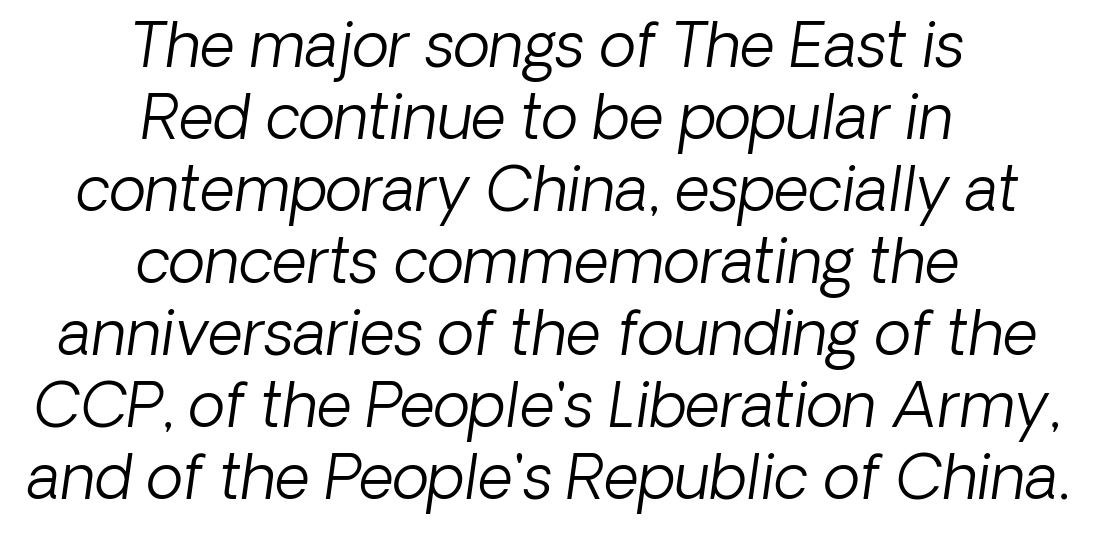
The image shows 61 px light sans-serif type; set centered, line spacing 1.18x, normal letter spacing, not underlined; low stroke contrast and a medium x-height.
